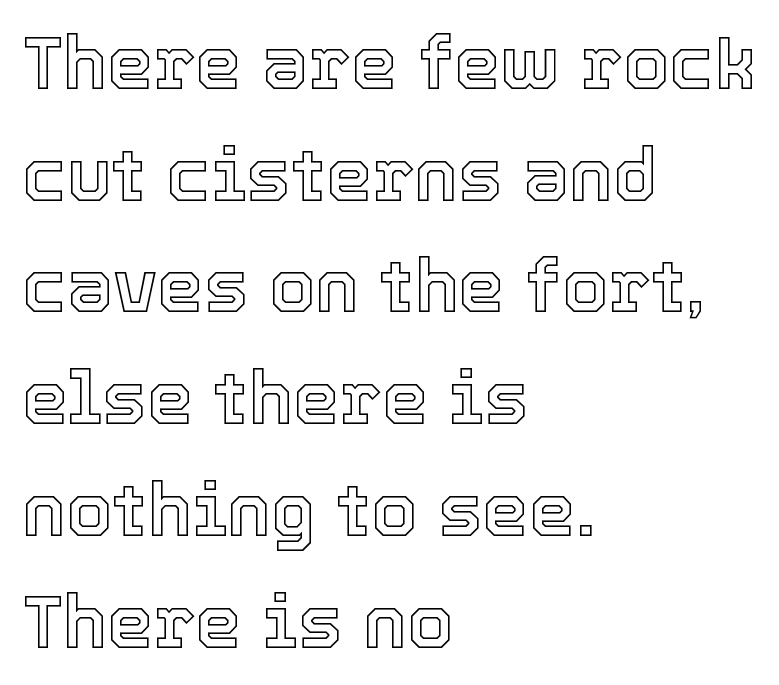
Q: Is the text italic (slanted)? A: No, it is upright.
Q: Is the text underlined? A: No.
Q: How is the paragraph aligned? A: Left-aligned.
Q: Is the spacing between letters normal or unusually wide? A: Normal.
Q: Is the spacing between lines tight, normal or loose? A: Normal.
Q: Width (condensed, normal, or wide)? A: Normal.
Q: x-height? A: Medium.
Q: Monospaced? A: No.
